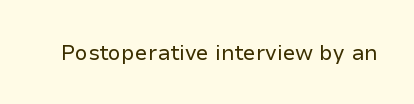
The image shows 21 px text type, upright; set normal letter spacing, not underlined.
